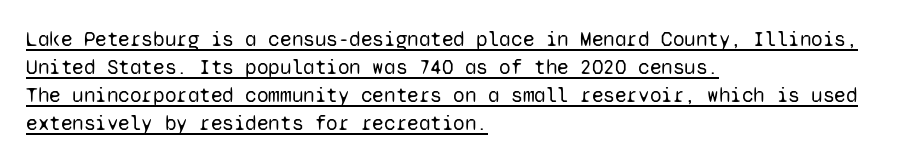
Q: Is the text bold? A: No.
Q: Is the text italic (slanted)? A: No, it is upright.
Q: Is the text underlined? A: Yes.
Q: How is the paragraph aligned? A: Left-aligned.
Q: Is the spacing between letters normal or unusually wide? A: Normal.
Q: Is the spacing between lines tight, normal or loose? A: Normal.
